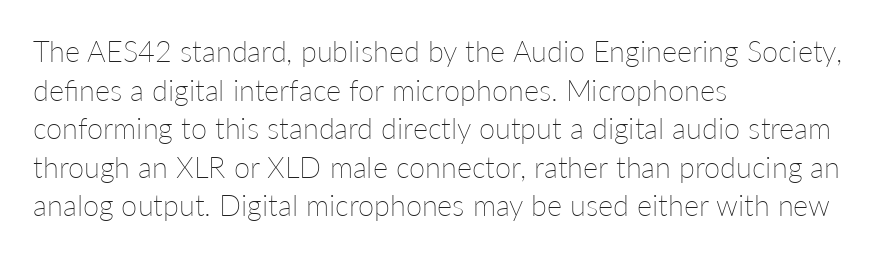
{"italic": "no", "bold": "no", "weight": "thin", "width": "normal", "stroke_contrast": "low", "x_height": "medium", "monospaced": "no", "underline": "no", "align": "left", "line_spacing": "normal", "line_spacing_ratio": 1.33, "letter_spacing": "normal", "letter_spacing_em": 0.0, "glyph_px": 29}
